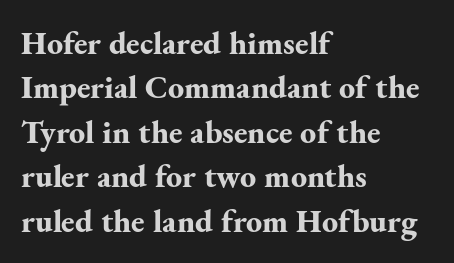
{"serif": "yes", "italic": "no", "bold": "yes", "weight": "bold", "width": "normal", "stroke_contrast": "medium", "x_height": "small", "monospaced": "no", "underline": "no", "align": "left", "line_spacing": "normal", "line_spacing_ratio": 1.39, "letter_spacing": "normal", "letter_spacing_em": 0.0, "glyph_px": 32}
